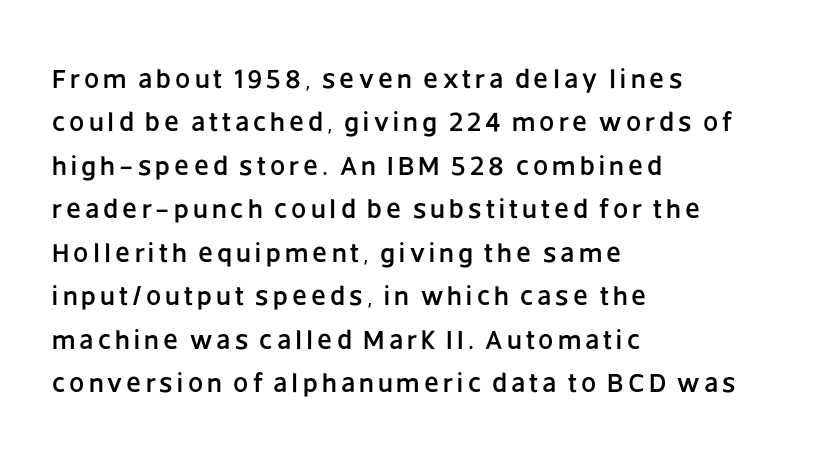
Plain, unruled lines of type. Line beginnings align vertically; line endings do not. In terms of posture, this sample is upright. The line-height multiplier appears to be the usual default.
